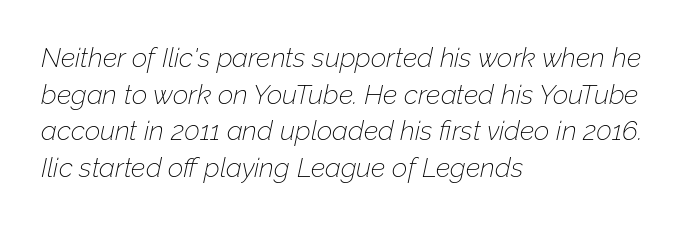
{"italic": "yes", "lean": "right", "slant_degrees": 12, "bold": "no", "underline": "no", "align": "left", "line_spacing": "normal", "line_spacing_ratio": 1.36, "letter_spacing": "normal", "letter_spacing_em": 0.0, "glyph_px": 27}
